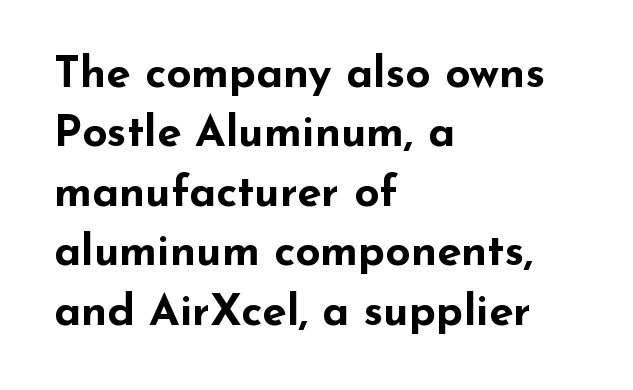
{"serif": "no", "italic": "no", "bold": "yes", "weight": "bold", "width": "wide", "stroke_contrast": "low", "x_height": "small", "monospaced": "no", "underline": "no", "align": "left", "line_spacing": "normal", "line_spacing_ratio": 1.35, "letter_spacing": "normal", "letter_spacing_em": 0.0, "glyph_px": 44}
